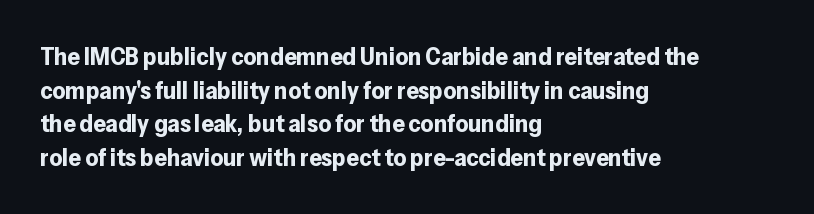
The image shows 25 px bold type, upright; set left-aligned, normal line spacing (1.35x), normal letter spacing, not underlined.
